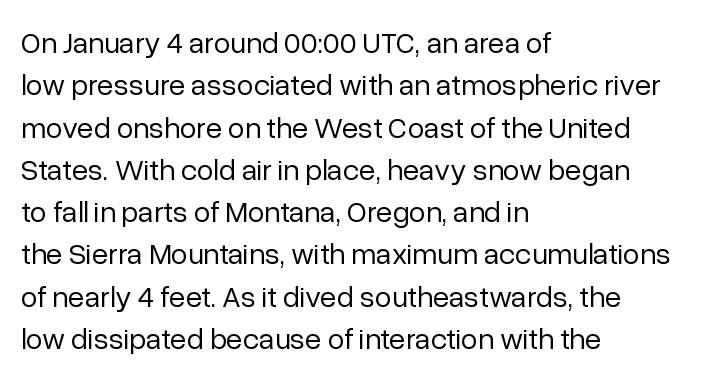
The image shows 30 px regular-weight sans-serif type, upright; set left-aligned, normal line spacing (1.41x), normal letter spacing, not underlined; low stroke contrast and a medium x-height.
